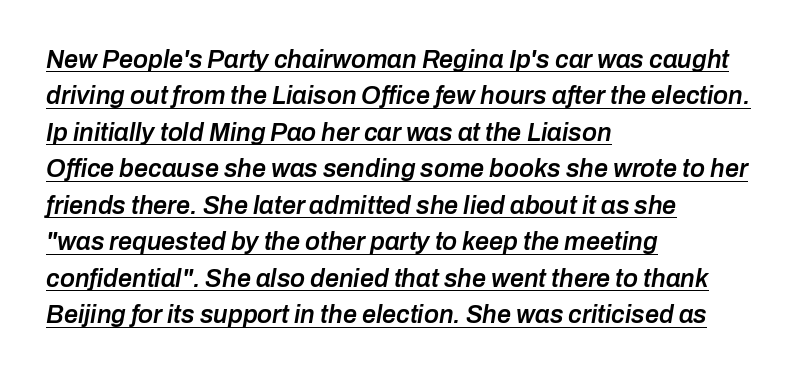
Q: Is the text bold? A: Semi-bold.
Q: Is the text italic (slanted)? A: Yes, it leans right by about 10 degrees.
Q: Is the text underlined? A: Yes.
Q: How is the paragraph aligned? A: Left-aligned.
Q: Is the spacing between letters normal or unusually wide? A: Normal.
Q: Is the spacing between lines tight, normal or loose? A: Normal.
